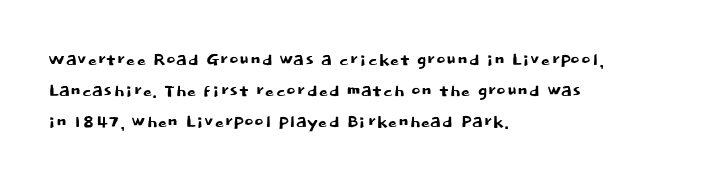
Q: Is the text italic (slanted)? A: No, it is upright.
Q: Is the text underlined? A: No.
Q: How is the paragraph aligned? A: Left-aligned.
Q: Is the spacing between letters normal or unusually wide? A: Normal.
Q: Is the spacing between lines tight, normal or loose? A: Normal.
